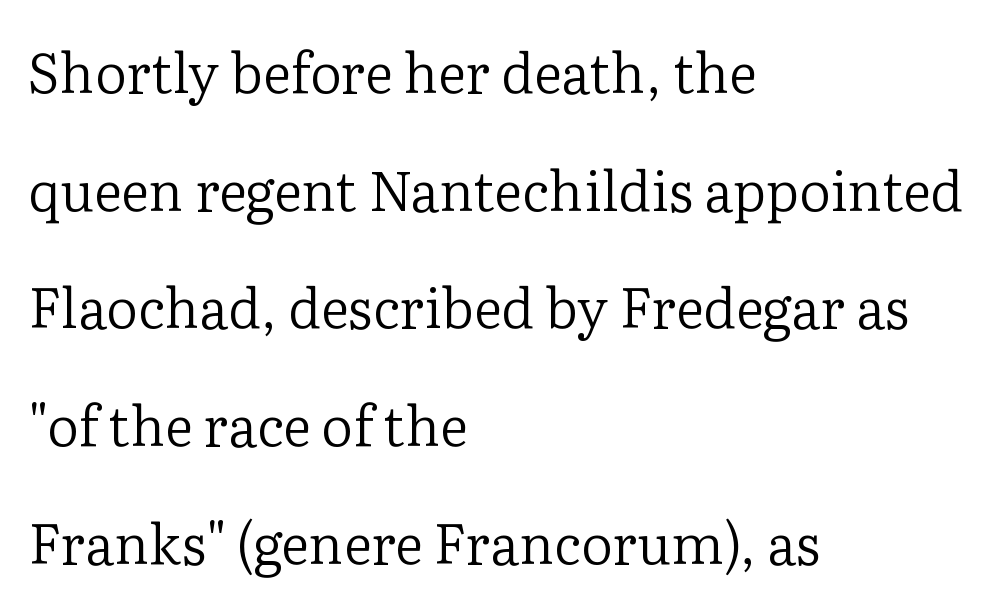
What's the leading like? Stretched, with rows far apart. The face used here is proportionally spaced, like ordinary book or web type. On a weight scale, this lands at 450 or below. Is there any slant? The stems are plumb.
